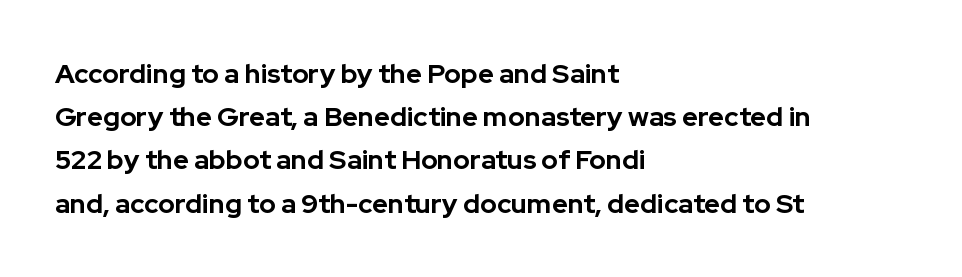
Q: Is the text bold? A: Yes.
Q: Is the text italic (slanted)? A: No, it is upright.
Q: Is the text underlined? A: No.
Q: How is the paragraph aligned? A: Left-aligned.
Q: Is the spacing between letters normal or unusually wide? A: Normal.
Q: Is the spacing between lines tight, normal or loose? A: Normal.
